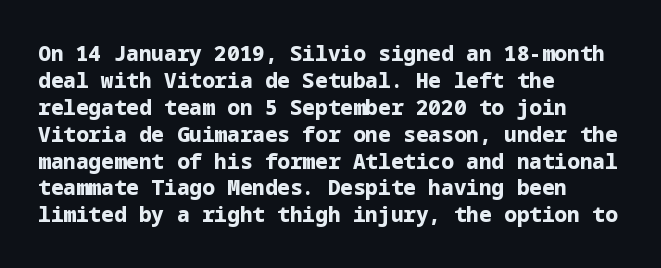
Q: Is the text bold? A: Yes.
Q: Is the text italic (slanted)? A: No, it is upright.
Q: Is the text underlined? A: No.
Q: How is the paragraph aligned? A: Left-aligned.
Q: Is the spacing between letters normal or unusually wide? A: Normal.
Q: Is the spacing between lines tight, normal or loose? A: Normal.
